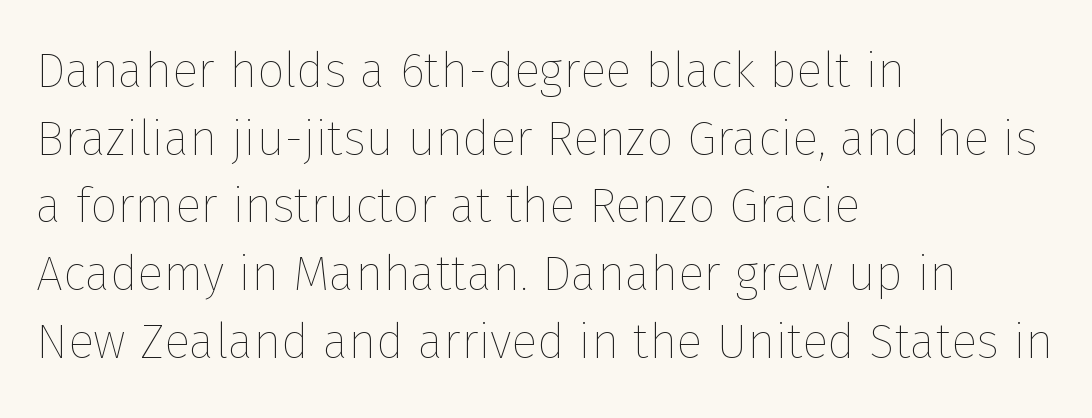
{"italic": "no", "bold": "no", "weight": "thin", "width": "normal", "stroke_contrast": "low", "x_height": "medium", "monospaced": "no", "underline": "no", "align": "left", "line_spacing": "normal", "line_spacing_ratio": 1.41, "letter_spacing": "normal", "letter_spacing_em": 0.0, "glyph_px": 48}
